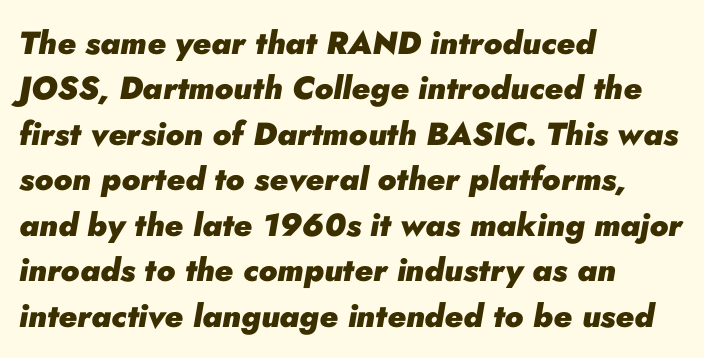
The image shows 32 px heavy type, italic (leaning right); set left-aligned, normal line spacing (1.42x), normal letter spacing, not underlined; low stroke contrast and a small x-height.
